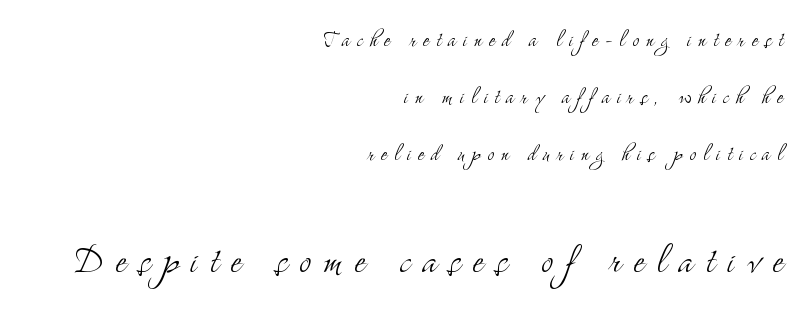
The passage shown is not underscored anywhere. Each letter keeps its own natural width here, so spacing adapts to shape. Counters stay open thanks to moderate or lighter strokes. Note: serifs present on the glyphs.
